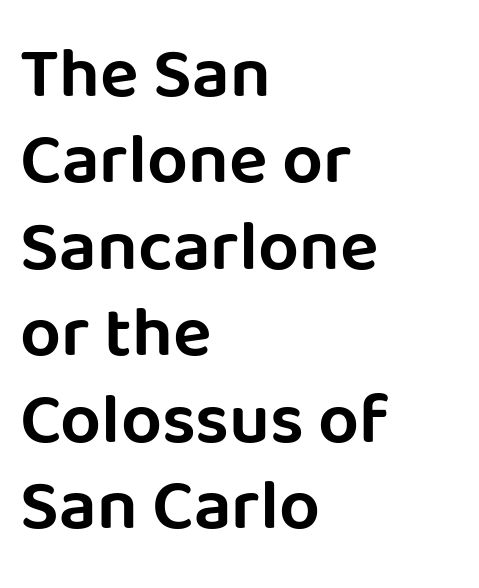
The image shows 72 px sans-serif type, upright; set left-aligned, line spacing 1.2x, normal letter spacing, not underlined; low stroke contrast and a large x-height.
